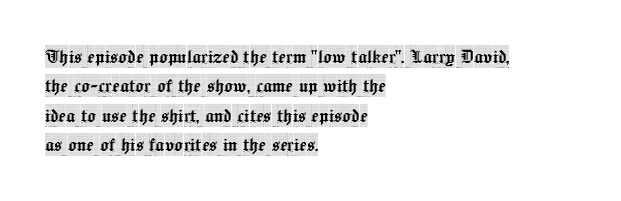
Q: Is the text italic (slanted)? A: No, it is upright.
Q: Is the text underlined? A: No.
Q: How is the paragraph aligned? A: Left-aligned.
Q: Is the spacing between letters normal or unusually wide? A: Normal.
Q: Is the spacing between lines tight, normal or loose? A: Normal.
